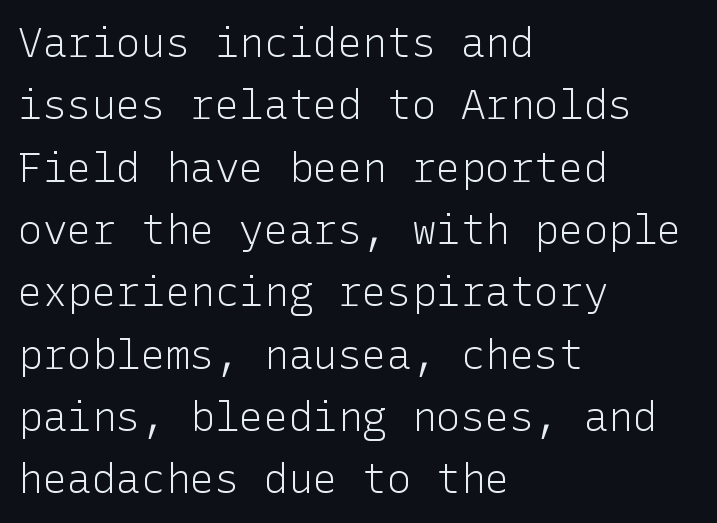
Q: Is the text bold? A: No.
Q: Is the text italic (slanted)? A: No, it is upright.
Q: Is the typeface a serif or a sans-serif typeface? A: Sans-serif.
Q: Is the text underlined? A: No.
Q: How is the paragraph aligned? A: Left-aligned.
Q: Is the spacing between letters normal or unusually wide? A: Normal.
Q: Is the spacing between lines tight, normal or loose? A: Normal.
Q: Width (condensed, normal, or wide)? A: Normal.
Q: Stroke contrast? A: Low.
Q: x-height? A: Medium.
